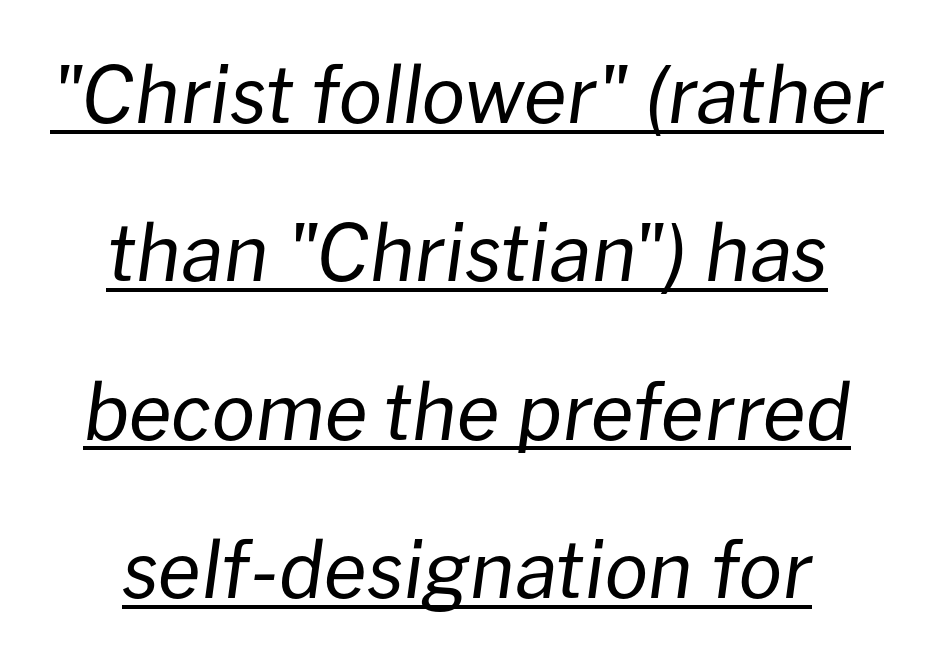
Q: Is the text bold? A: No.
Q: Is the text italic (slanted)? A: Yes, it leans right by about 8 degrees.
Q: Is the text underlined? A: Yes.
Q: Is the spacing between letters normal or unusually wide? A: Normal.
Q: Is the spacing between lines tight, normal or loose? A: Loose.
Q: Width (condensed, normal, or wide)? A: Normal.
Q: Stroke contrast? A: Low.
Q: x-height? A: Medium.
Q: Monospaced? A: No.
